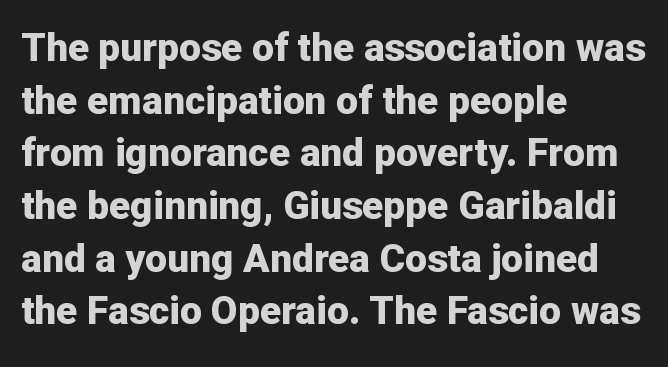
Unmarked baselines from the first word to the last. Notice how descenders clear the ascenders below comfortably — that's standard leading. A classic flush-left, rag-right setting is used for this passage. Nobody touched the tracking dial on this one. Look at the bottom of the vertical strokes: they stop flat, with no serifs. A roman cut, with each character standing at attention.
